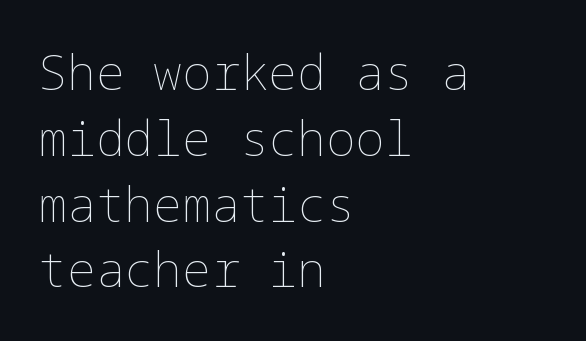
Teacher's note: observe the even left margin — that is flush-left alignment. The strip under each line holds only bare page. The letters stand upright; this is a roman face. Think standard paragraph weight, or any step lighter than that. The passage shown stacks its lines at a standard gap.
